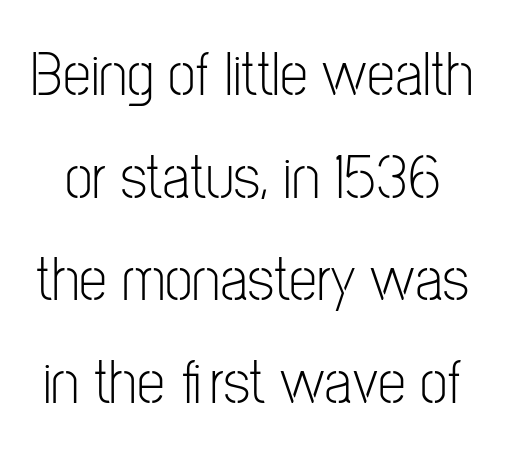
The image shows 63 px light, condensed sans-serif type, upright; set normal line spacing (1.63x), normal letter spacing, not underlined; low stroke contrast and a medium x-height.
